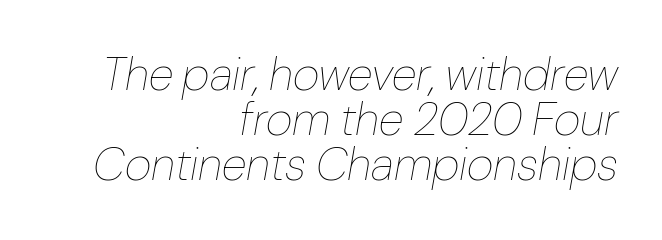
No extra ink here — the face is not bold. What stands out about the letter spacing? Nothing — it is the standard amount. Spacing verdict: proportional, widths tailored to each character. There's an unmistakable incline to the writing here. Is there much room between lines? No — they nearly touch. The paragraph shown leans on its right margin.
